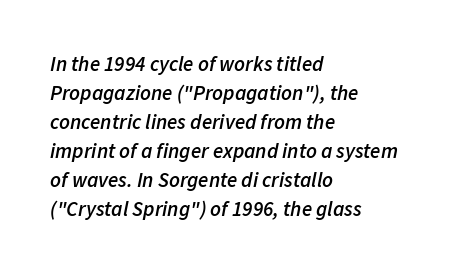
Descender tails drop into unmarked territory. Every row of glyphs begins at an identical x-position on the left. Glyph-to-glyph distance matches everyday printed text. Compared with ordinary roman type, these characters are visibly tilted. Leading: standard. Does the weight exceed regular? Yes, but only to semibold.
